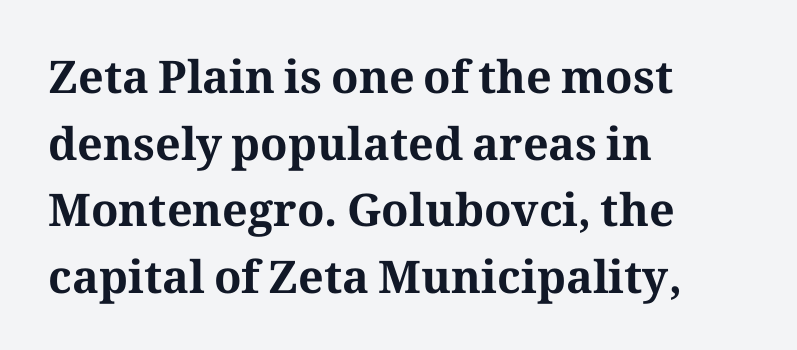
{"serif": "yes", "italic": "no", "bold": "yes", "weight": "bold", "width": "normal", "stroke_contrast": "medium", "x_height": "medium", "monospaced": "no", "underline": "no", "align": "left", "line_spacing": "normal", "line_spacing_ratio": 1.48, "letter_spacing": "normal", "letter_spacing_em": 0.0, "glyph_px": 45}
